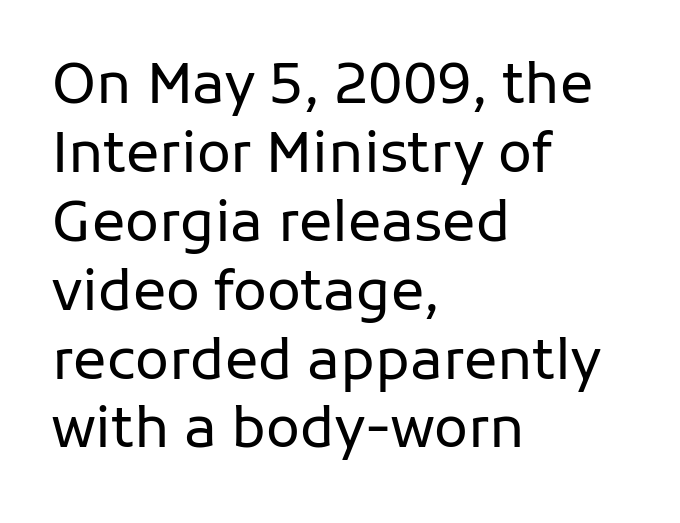
Do the letters lean? They stand straight. Compared with typical body copy, the letter spacing here is the same. Think of a printed novel: that variable character pitch is what you see here. The letterforms sit at book weight or below. If you drew a ruler down the left edge, every line would touch it. Letters rest on an invisible, unmarked baseline.
